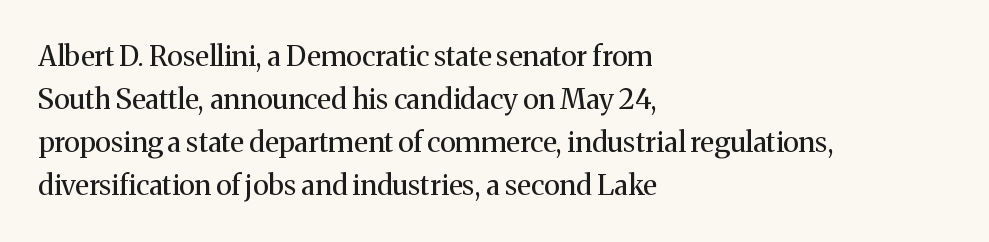
{"serif": "yes", "italic": "no", "bold": "no", "weight": "regular", "width": "normal", "stroke_contrast": "medium", "x_height": "medium", "monospaced": "no", "underline": "no", "align": "left", "line_spacing": "normal", "line_spacing_ratio": 1.54, "letter_spacing": "normal", "letter_spacing_em": 0.0, "glyph_px": 28}
